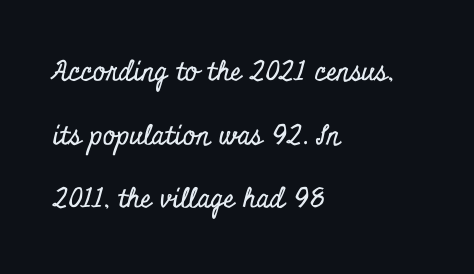
There is no visible air inserted between adjacent glyphs. One glance says open: line gaps are wider than usual. In CSS terms this would be text-align: left. Anything drawn beneath the words? Only blank space.
